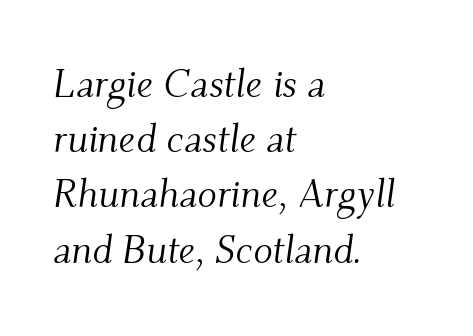
Think of a printed novel: that variable character pitch is what you see here. I'd call this a serif setting — the letters wear small feet. The weight tops out at a normal text grade. Style check: oblique. The block of text has a typical density, with ordinary space between rows. Type without underlining.
